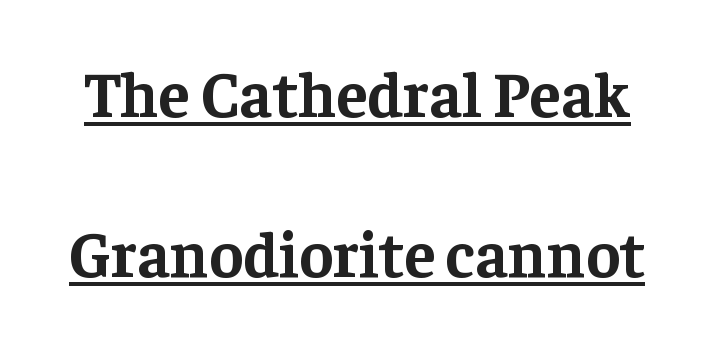
{"serif": "yes", "italic": "no", "bold": "yes", "weight": "bold", "width": "normal", "stroke_contrast": "low", "x_height": "medium", "monospaced": "no", "underline": "yes", "line_spacing": "loose", "line_spacing_ratio": 2.5, "letter_spacing": "normal", "letter_spacing_em": 0.0, "glyph_px": 64}
